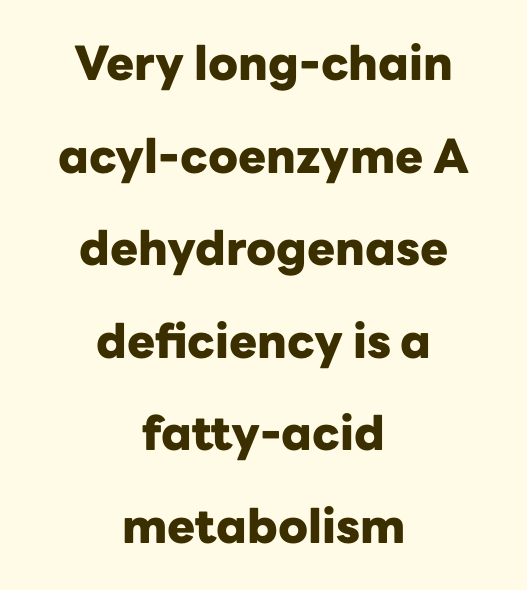
Q: Is the text bold? A: Yes.
Q: Is the text italic (slanted)? A: No, it is upright.
Q: Is the typeface a serif or a sans-serif typeface? A: Sans-serif.
Q: Is the text underlined? A: No.
Q: How is the paragraph aligned? A: Centered.
Q: Is the spacing between letters normal or unusually wide? A: Normal.
Q: Is the spacing between lines tight, normal or loose? A: Loose.
Q: Width (condensed, normal, or wide)? A: Normal.
Q: Stroke contrast? A: Low.
Q: x-height? A: Medium.
Q: Monospaced? A: No.
